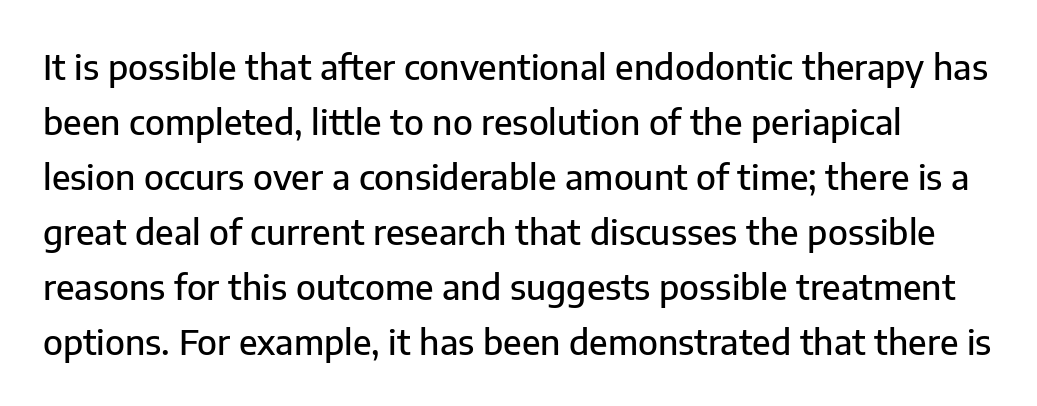
{"serif": "no", "italic": "no", "width": "normal", "stroke_contrast": "low", "x_height": "medium", "monospaced": "no", "underline": "no", "line_spacing": "normal", "line_spacing_ratio": 1.57, "letter_spacing": "normal", "letter_spacing_em": 0.0, "glyph_px": 35}
